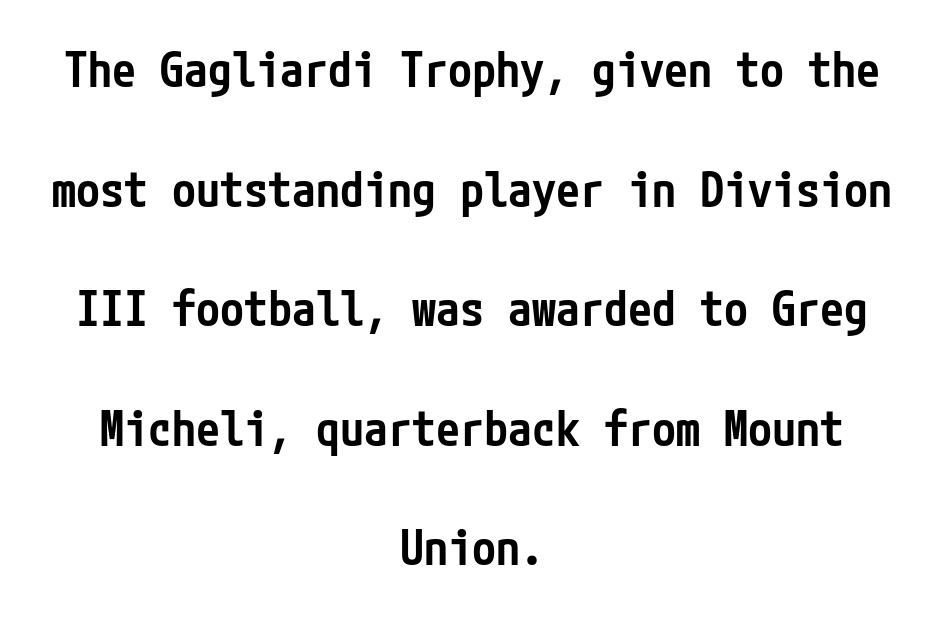
One glance says open: line gaps are wider than usual. In terms of letterspacing, this is plain default setting. These lines were composed using upright roman letters. Weight check: semibold — heavier than regular, not quite bold. Nobody drew a line under any word here. Is this a sans? Yes — the strokes have no serifs.
